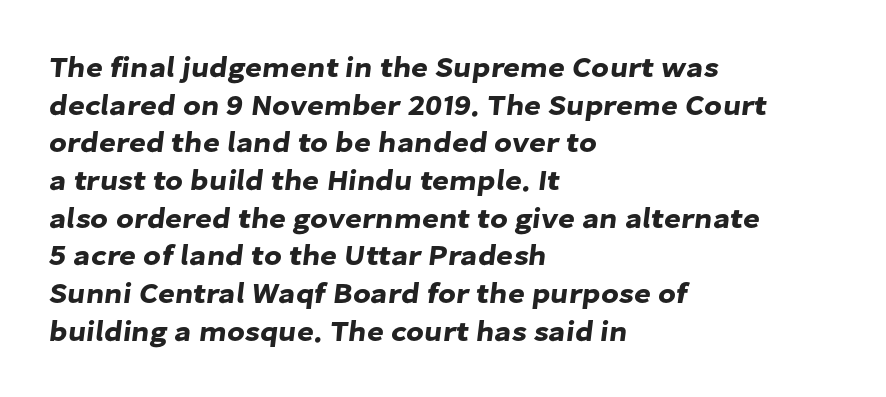
Q: Is the typeface a serif or a sans-serif typeface? A: Sans-serif.
Q: Is the text underlined? A: No.
Q: How is the paragraph aligned? A: Left-aligned.
Q: Is the spacing between letters normal or unusually wide? A: Normal.
Q: Is the spacing between lines tight, normal or loose? A: Normal.
Q: Width (condensed, normal, or wide)? A: Normal.
Q: Stroke contrast? A: Low.
Q: x-height? A: Medium.
Q: Monospaced? A: No.
